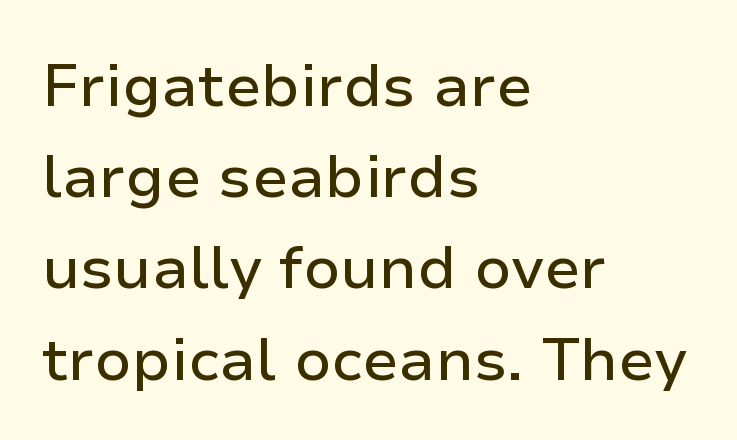
Nobody touched the tracking dial on this one. Unlike italic type, these characters show no tilt at all. Does the type have serifs? No, each stem ends abruptly. Note the varied advance widths — an 'i' is clearly narrower than an 'm'. This sample is left-justified, so line endings fall wherever the words run out.
